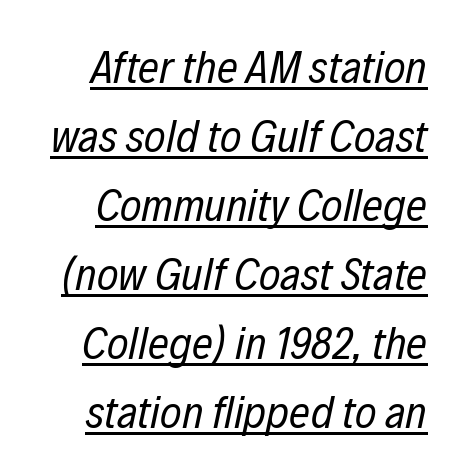
{"italic": "yes", "lean": "right", "slant_degrees": 12, "bold": "no", "weight": "regular", "width": "condensed", "stroke_contrast": "low", "x_height": "medium", "monospaced": "no", "underline": "yes", "line_spacing": "normal", "line_spacing_ratio": 1.5, "letter_spacing": "normal", "letter_spacing_em": 0.0, "glyph_px": 46}
